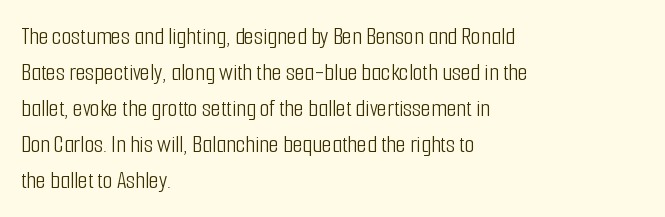
{"italic": "no", "bold": "no", "underline": "no", "align": "left", "line_spacing": "normal", "line_spacing_ratio": 1.44, "letter_spacing": "normal", "letter_spacing_em": 0.0, "glyph_px": 25}
